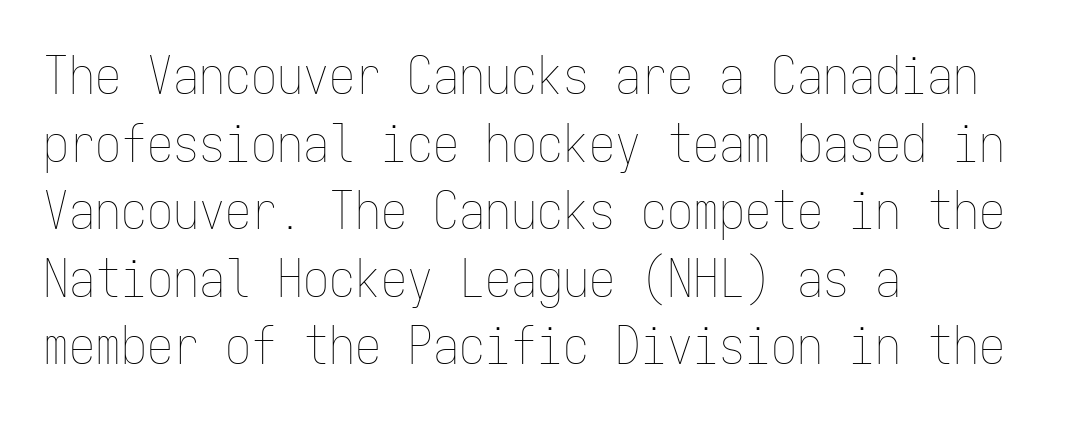
The image shows 52 px thin, condensed type, upright, monospaced; set left-aligned, normal line spacing (1.3x), normal letter spacing, not underlined; low stroke contrast and a medium x-height.
